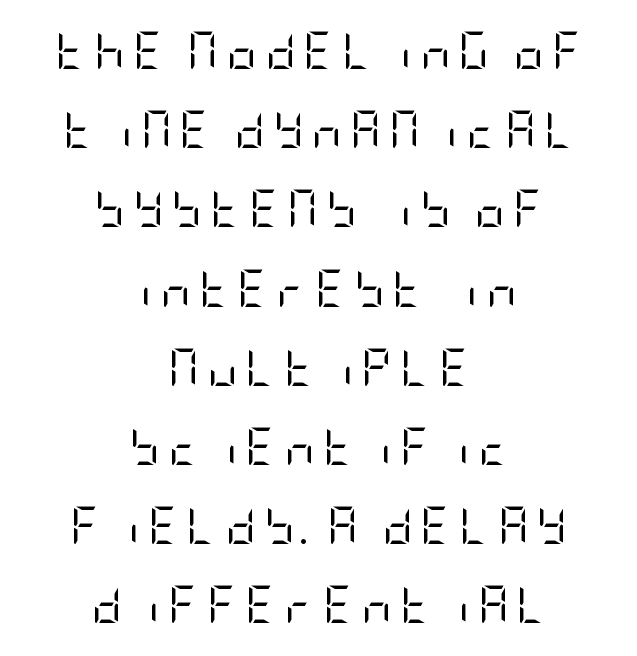
Quick note: underline off. Between one letter and the next there's a generous, obvious gap. The letters stand upright; this is a roman face. In terms of letterform style, serifs are entirely absent.
